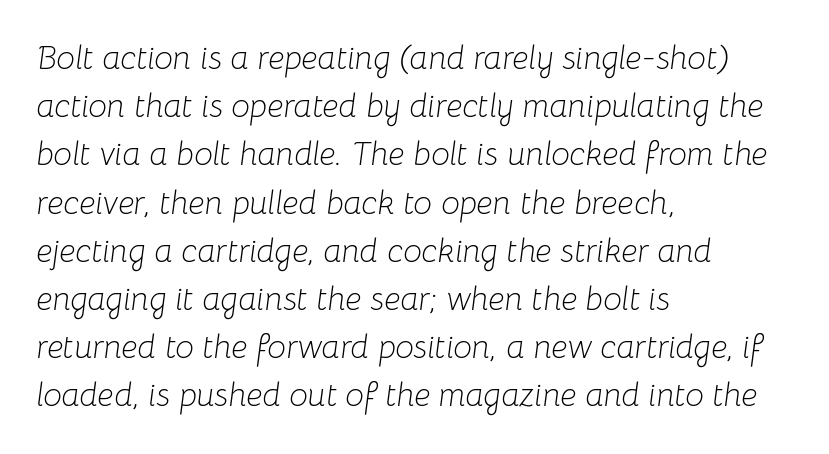
The image shows 33 px light type, italic (leaning right); set left-aligned, normal line spacing (1.46x), normal letter spacing, not underlined; low stroke contrast and a medium x-height.
